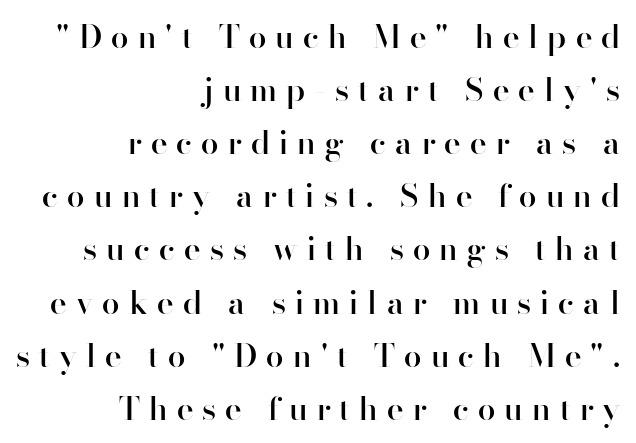
This sample uses a sans-serif face. In terms of leading, this rendering sits right in the middle. Glyph-to-glyph distance is far greater than everyday printed text. The rag falls on the left side of this text block.
